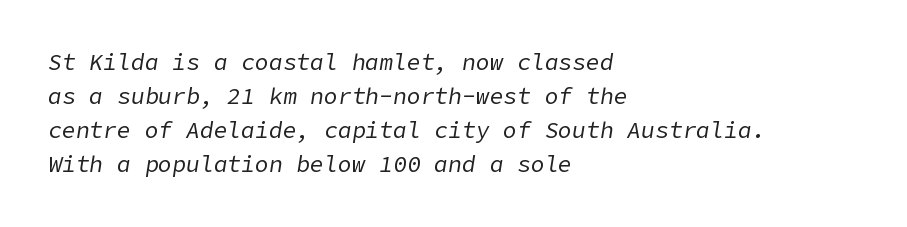
Would a proofreader flag this as italicized? Yes. The rendering keeps characters at their native spacing. Is the type heavy? It reads as light-to-regular instead. Which margin do the lines hug? The left one — the right edge is uneven. The passage shown is not underscored anywhere. One glance says typical: line gaps are just what's usual.
